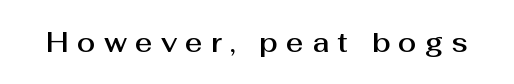
Q: Is the text italic (slanted)? A: No, it is upright.
Q: Is the text underlined? A: No.
Q: Is the spacing between letters normal or unusually wide? A: Unusually wide.
